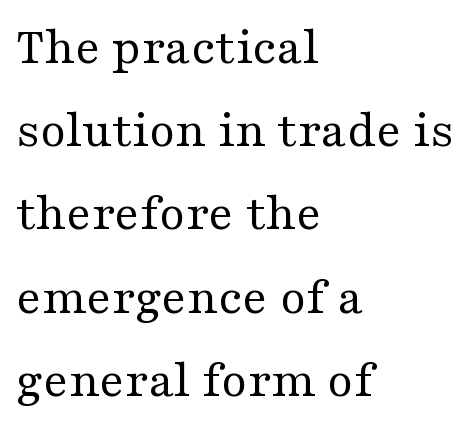
{"serif": "yes", "italic": "no", "bold": "no", "weight": "regular", "width": "wide", "stroke_contrast": "medium", "x_height": "medium", "monospaced": "no", "underline": "no", "align": "left", "line_spacing": "normal", "line_spacing_ratio": 1.57, "letter_spacing": "normal", "letter_spacing_em": 0.0, "glyph_px": 53}
